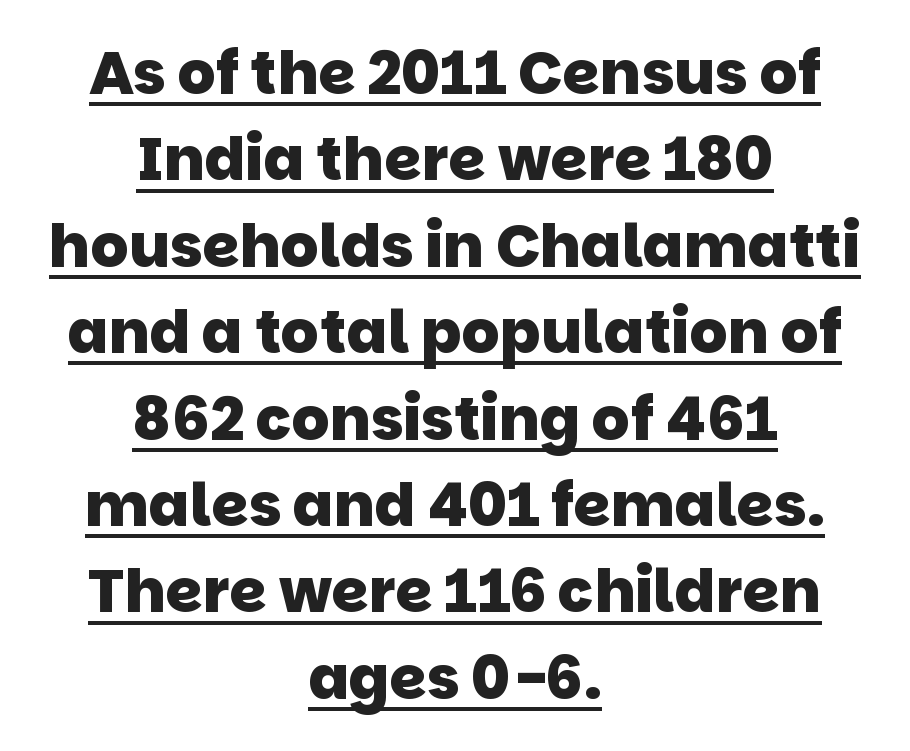
A typesetter would label this face a sans. Is the type bold? Yes — the strokes are clearly thick and heavy. The tracking reads as untouched default to a designer's eye. The rendering uses a moderate line-height, typical for paragraphs. The face used here appears with an underline applied. Leftover space on each line is divided equally before and after the words.
